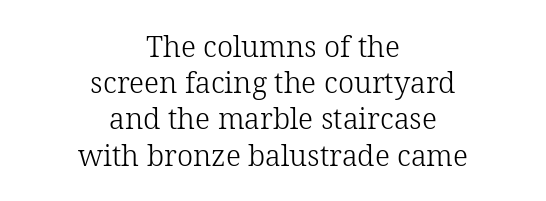
{"serif": "yes", "italic": "no", "bold": "no", "weight": "light", "width": "normal", "stroke_contrast": "low", "x_height": "medium", "monospaced": "no", "underline": "no", "align": "center", "line_spacing": "normal", "line_spacing_ratio": 1.25, "letter_spacing": "normal", "letter_spacing_em": 0.0, "glyph_px": 29}
